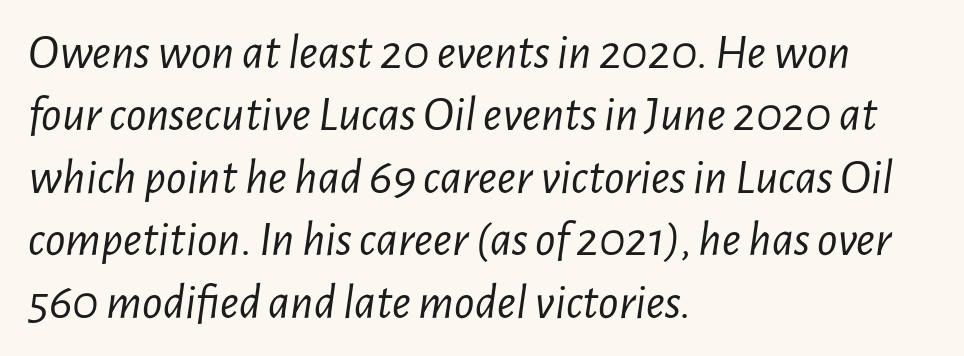
The image shows 50 px light, condensed type, italic (leaning right); set left-aligned, normal line spacing (1.25x), normal letter spacing, not underlined; low stroke contrast and a medium x-height.
